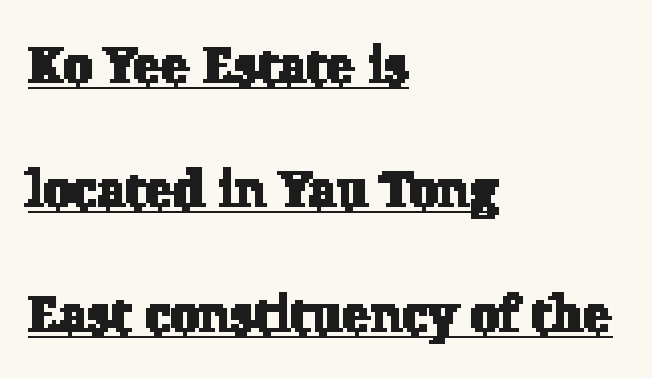
The image shows 52 px serif type; set left-aligned, loose line spacing (2.39x), normal letter spacing, underlined; low stroke contrast and a medium x-height.
